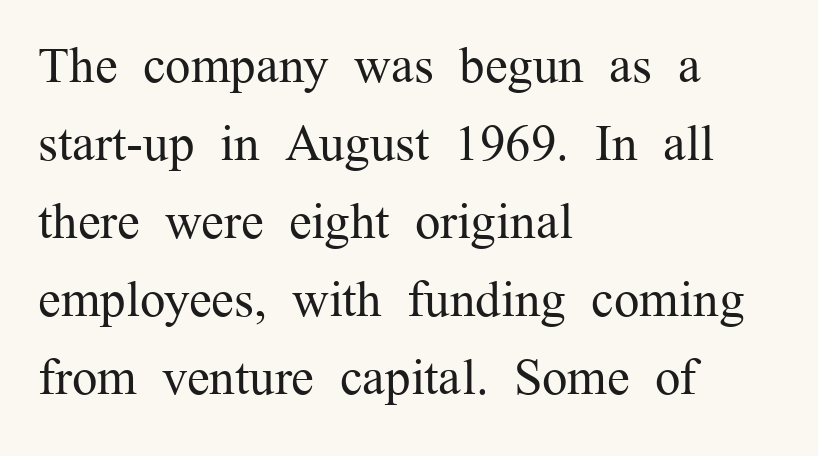
The image shows 51 px regular-weight serif type, upright; set left-aligned, normal line spacing (1.53x), normal letter spacing, not underlined; medium stroke contrast and a medium x-height.
